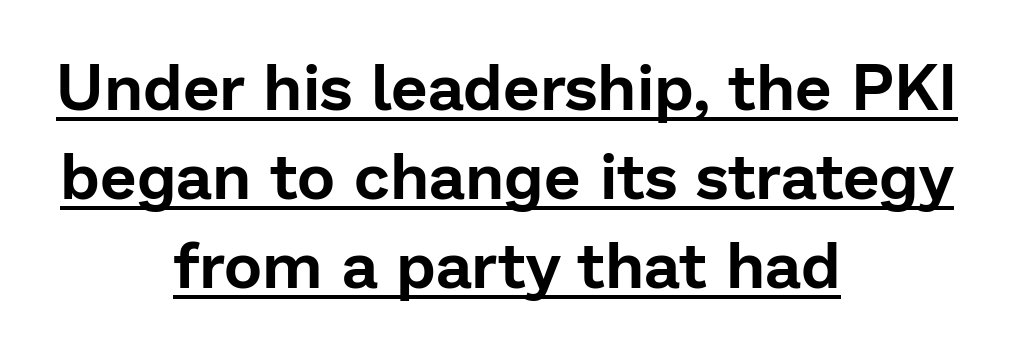
In terms of letterspacing, this is plain default setting. Varying glyph widths throughout — classic text-font behaviour. This rendering uses center alignment, leaving both contours irregular but symmetric. The line-height multiplier appears to be the usual default. The typesetter has applied underlining to the passage shown.
